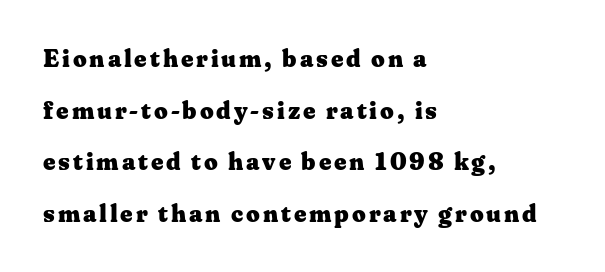
{"italic": "no", "bold": "yes", "underline": "no", "align": "left", "line_spacing": "loose", "line_spacing_ratio": 2.15, "glyph_px": 24}
